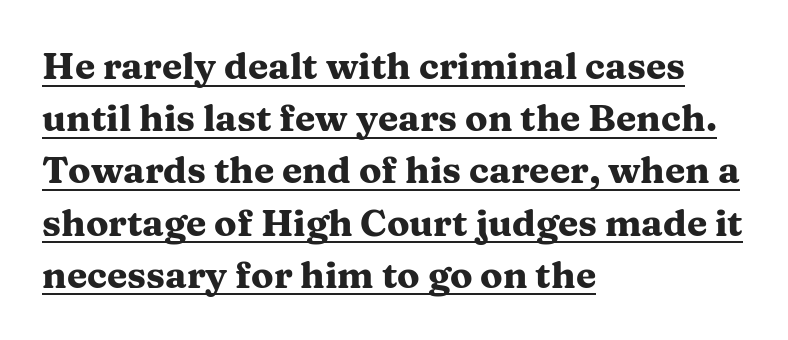
The image shows 37 px heavy, wide serif type, upright; set left-aligned, normal line spacing (1.41x), normal letter spacing, underlined; medium stroke contrast and a medium x-height.
